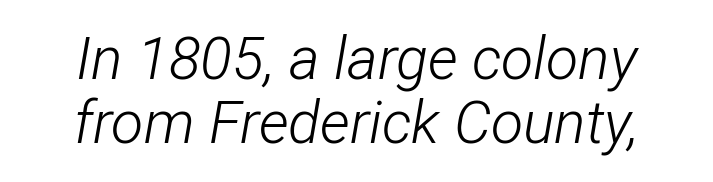
{"italic": "yes", "lean": "right", "slant_degrees": 12, "bold": "no", "weight": "light", "width": "condensed", "stroke_contrast": "low", "x_height": "medium", "monospaced": "no", "underline": "no", "line_spacing": "tight", "line_spacing_ratio": 1.08, "letter_spacing": "normal", "letter_spacing_em": 0.0, "glyph_px": 59}
